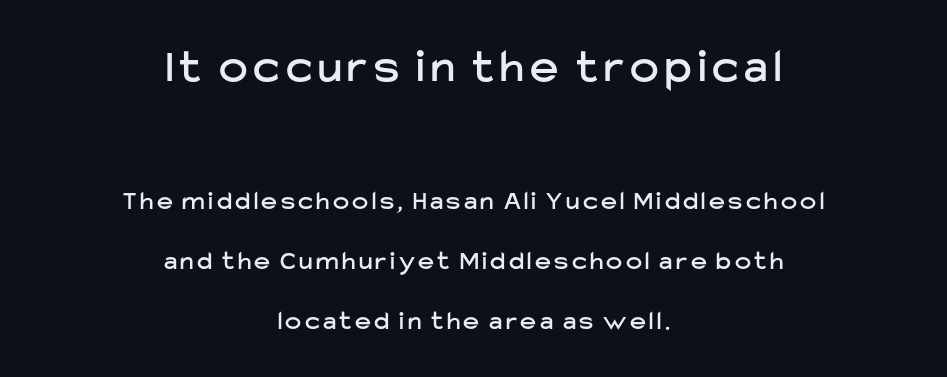
Is this a sans? Yes — the strokes have no serifs. The upper block of text is set noticeably larger than the block beneath it. The rendering uses natural spacing where letterforms have individual widths. Vertical spacing — loose. The typesetter chose a symmetrical, centered arrangement here.
